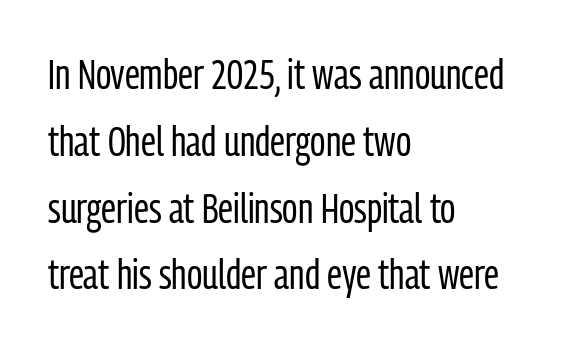
The image shows 42 px regular-weight, condensed sans-serif type, upright; set left-aligned, normal line spacing (1.59x), normal letter spacing, not underlined; low stroke contrast and a medium x-height.
